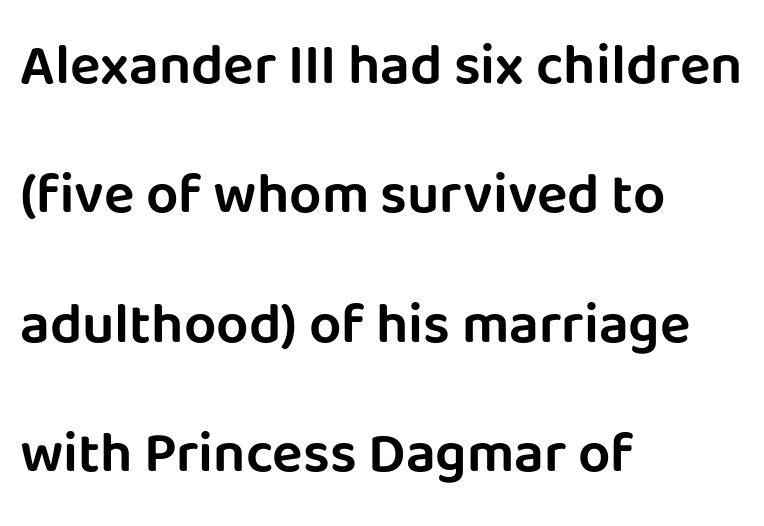
Q: Is the text italic (slanted)? A: No, it is upright.
Q: Is the typeface a serif or a sans-serif typeface? A: Sans-serif.
Q: Is the text underlined? A: No.
Q: How is the paragraph aligned? A: Left-aligned.
Q: Is the spacing between letters normal or unusually wide? A: Normal.
Q: Is the spacing between lines tight, normal or loose? A: Loose.
Q: Width (condensed, normal, or wide)? A: Normal.
Q: Stroke contrast? A: Low.
Q: x-height? A: Large.
Q: Monospaced? A: No.
